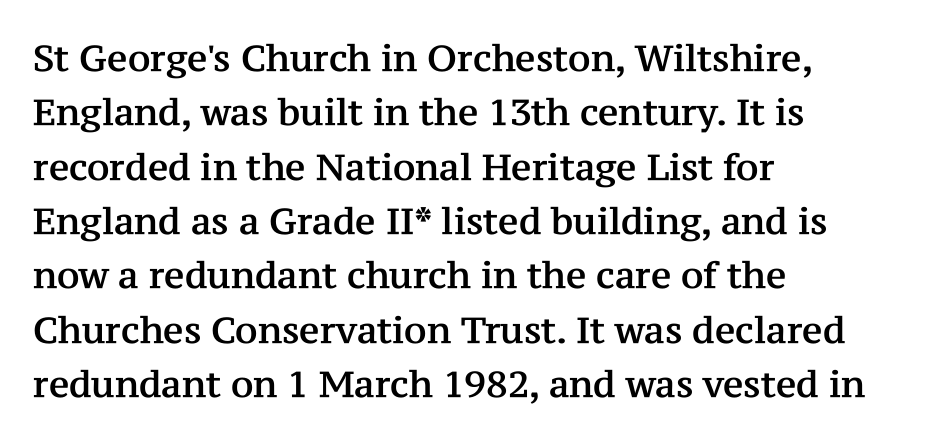
Line spacing here is normal. The lettering stays uniformly vertical, giving the passage a roman look. Quick note: underline off. The letters advance in unequal steps, a hallmark of proportional type.
